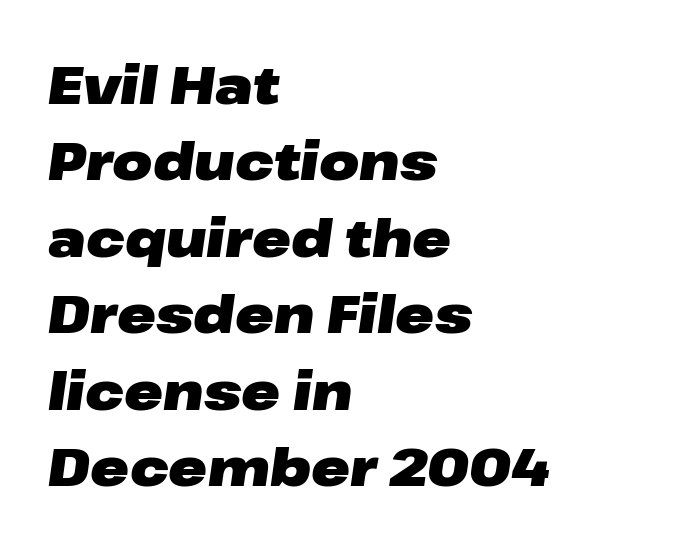
Q: Is the text bold? A: Yes.
Q: Is the text italic (slanted)? A: Yes, it leans right by about 8 degrees.
Q: Is the text underlined? A: No.
Q: How is the paragraph aligned? A: Left-aligned.
Q: Is the spacing between letters normal or unusually wide? A: Normal.
Q: Is the spacing between lines tight, normal or loose? A: Normal.
Q: Width (condensed, normal, or wide)? A: Wide.
Q: Stroke contrast? A: Low.
Q: x-height? A: Medium.
Q: Monospaced? A: No.
